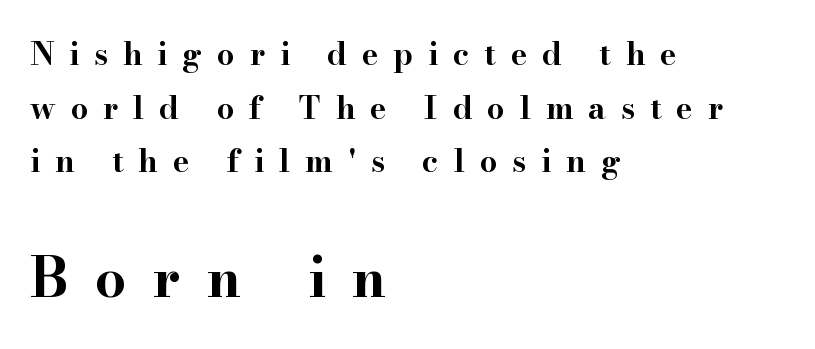
Stroke thickness is high; the sample reads as a true bold. Is there any slant? The stems are plumb. Character widths vary here, with narrow letters taking less room than wide ones. Compare the two chunks: the lower has the greater cap height. Nobody drew a line under any word here. Note: serifs present on the glyphs.
